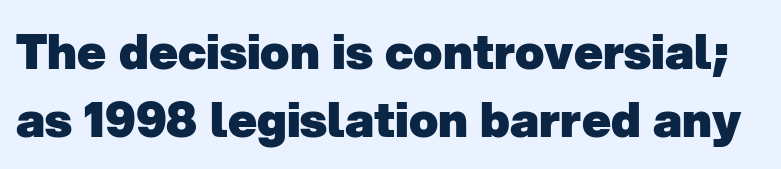
The image shows 48 px heavy sans-serif type; set normal line spacing (1.41x), normal letter spacing, not underlined; low stroke contrast and a medium x-height.
